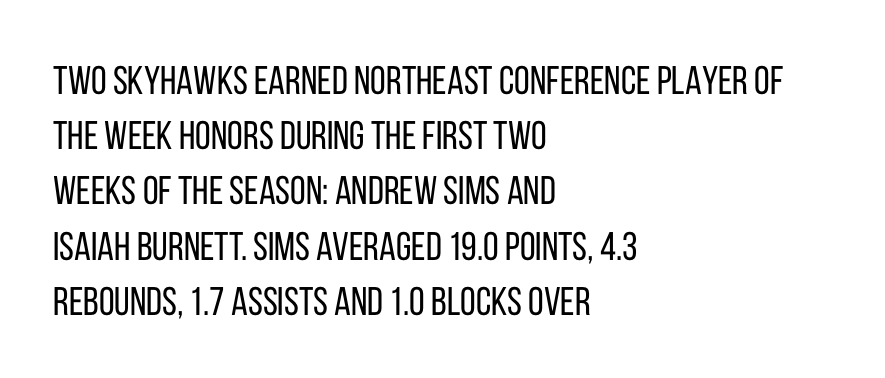
{"serif": "no", "italic": "no", "bold": "no", "weight": "regular", "width": "condensed", "stroke_contrast": "low", "x_height": "large", "monospaced": "no", "underline": "no", "align": "left", "line_spacing": "normal", "line_spacing_ratio": 1.38, "letter_spacing": "normal", "letter_spacing_em": 0.0, "glyph_px": 40}
